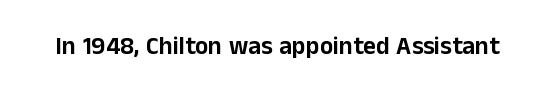
If you drew a line through each stem, it would be perfectly vertical. Characters follow at the spacing the type designer built in. The words here are not underlined.
